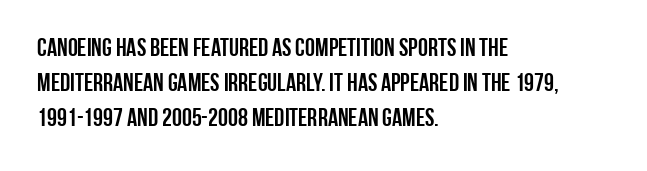
Q: Is the text italic (slanted)? A: No, it is upright.
Q: Is the text underlined? A: No.
Q: How is the paragraph aligned? A: Left-aligned.
Q: Is the spacing between letters normal or unusually wide? A: Normal.
Q: Is the spacing between lines tight, normal or loose? A: Normal.
